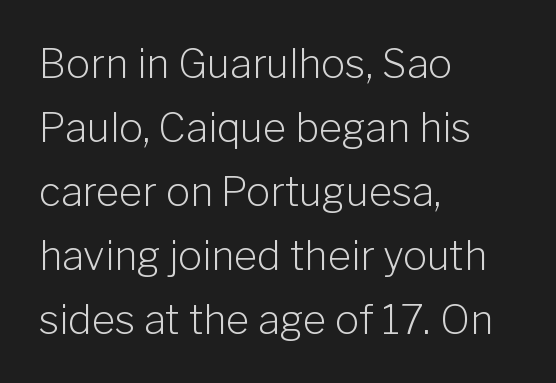
Is the letter spacing exaggerated? No — it looks like the ordinary default. The designer went with a sans here, leaving each stem footless. Weight: in the light-to-regular range. The space between consecutive lines is moderate.
